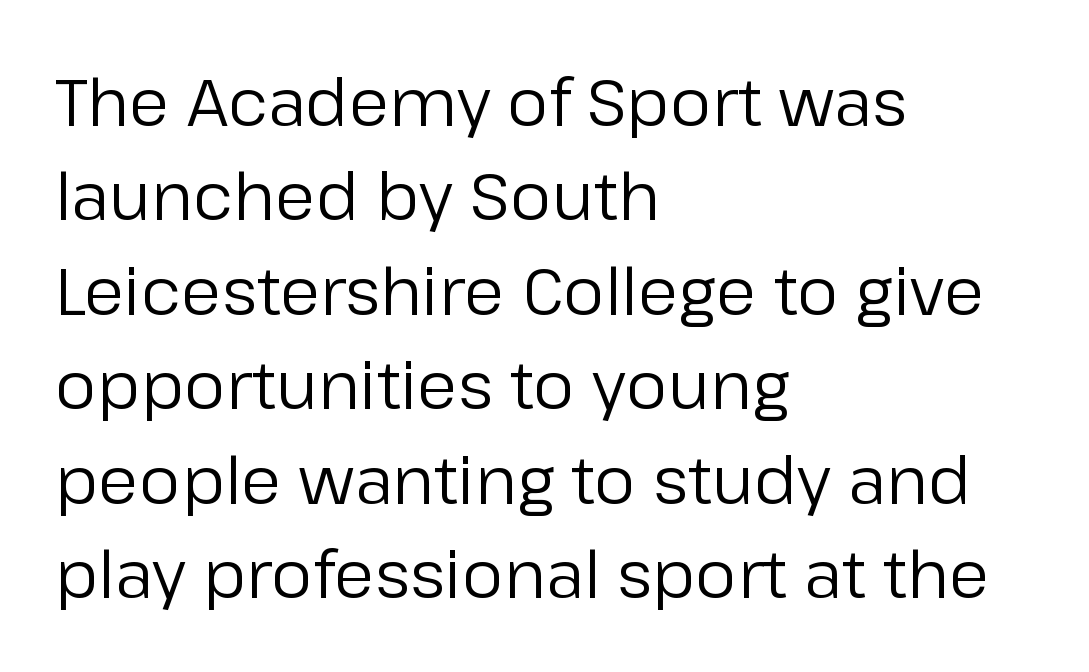
{"serif": "no", "italic": "no", "bold": "no", "weight": "regular", "width": "normal", "stroke_contrast": "low", "x_height": "medium", "monospaced": "no", "underline": "no", "align": "left", "line_spacing": "normal", "line_spacing_ratio": 1.43, "letter_spacing": "normal", "letter_spacing_em": 0.0, "glyph_px": 66}
